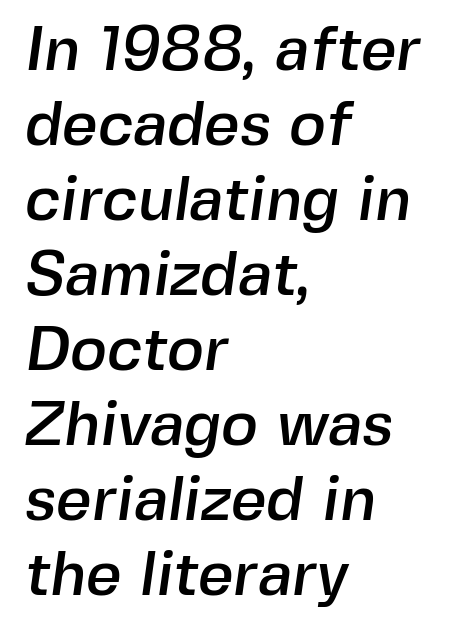
{"serif": "no", "width": "normal", "x_height": "medium", "monospaced": "no", "underline": "no", "align": "left", "line_spacing_ratio": 1.21, "letter_spacing": "normal", "letter_spacing_em": 0.0, "glyph_px": 62}
